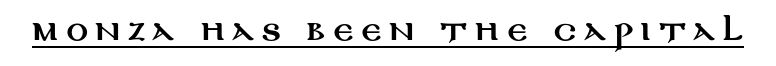
Q: Is the text italic (slanted)? A: No, it is upright.
Q: Is the text underlined? A: Yes.
Q: Is the spacing between letters normal or unusually wide? A: Unusually wide.
